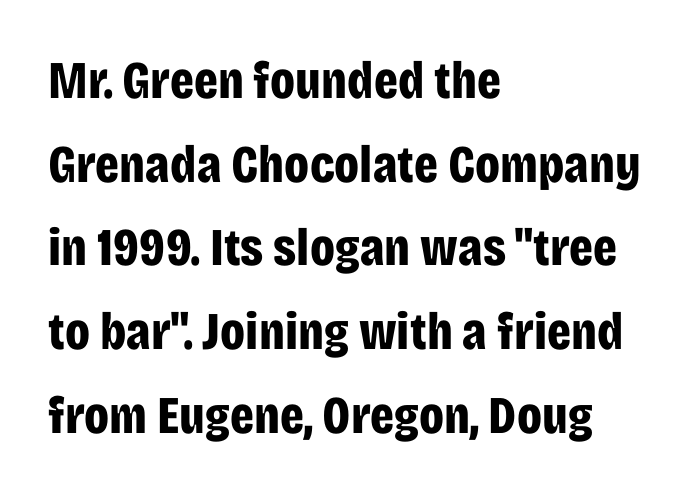
The image shows 53 px bold, condensed sans-serif type, upright; set left-aligned, normal line spacing (1.58x), normal letter spacing, not underlined; low stroke contrast and a large x-height.
